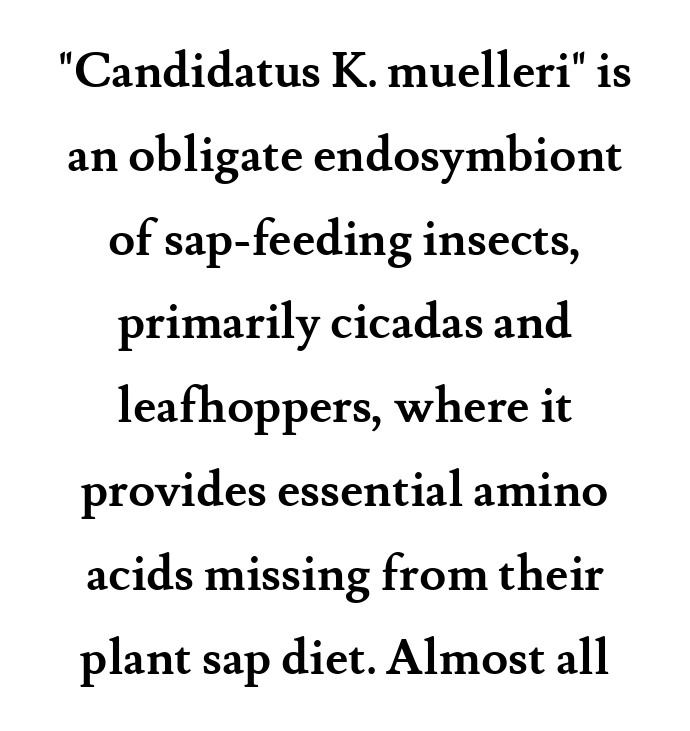
The letters stand straight up with perfectly vertical stems. Think of a printed novel: that variable character pitch is what you see here. These lines keep a tight, regular rhythm from letter to letter. Strong, thick strokes mark this as bold type. Typographically, this falls in the serif category. Short and long lines alike share a common midpoint.
